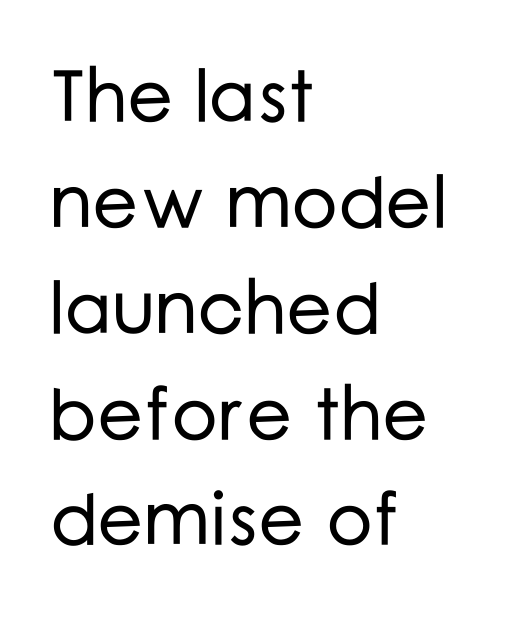
{"serif": "no", "italic": "no", "width": "normal", "stroke_contrast": "low", "x_height": "medium", "monospaced": "no", "underline": "no", "align": "left", "line_spacing": "normal", "line_spacing_ratio": 1.45, "letter_spacing": "normal", "letter_spacing_em": 0.0, "glyph_px": 73}
